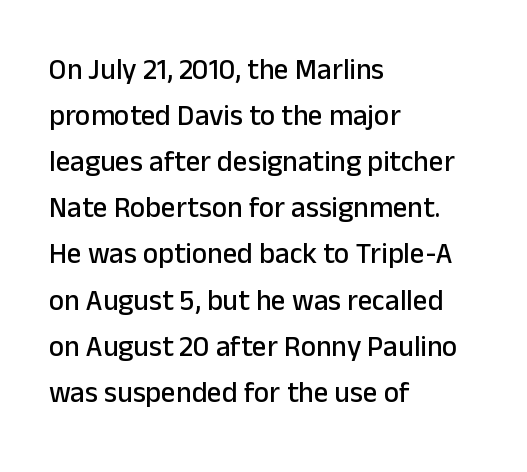
The image shows 29 px sans-serif type, upright; set left-aligned, normal line spacing (1.59x), normal letter spacing, not underlined; low stroke contrast and a medium x-height.
